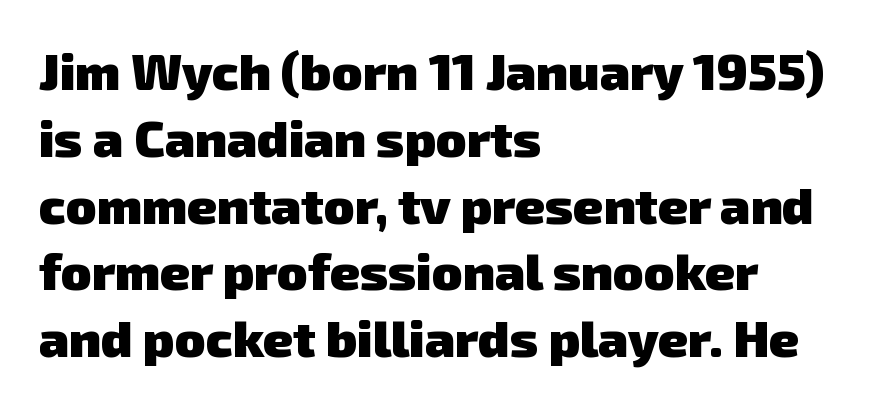
Q: Is the text bold? A: Yes.
Q: Is the typeface a serif or a sans-serif typeface? A: Sans-serif.
Q: Is the text underlined? A: No.
Q: How is the paragraph aligned? A: Left-aligned.
Q: Is the spacing between letters normal or unusually wide? A: Normal.
Q: Is the spacing between lines tight, normal or loose? A: Normal.
Q: Width (condensed, normal, or wide)? A: Normal.
Q: Stroke contrast? A: Low.
Q: x-height? A: Medium.
Q: Monospaced? A: No.
